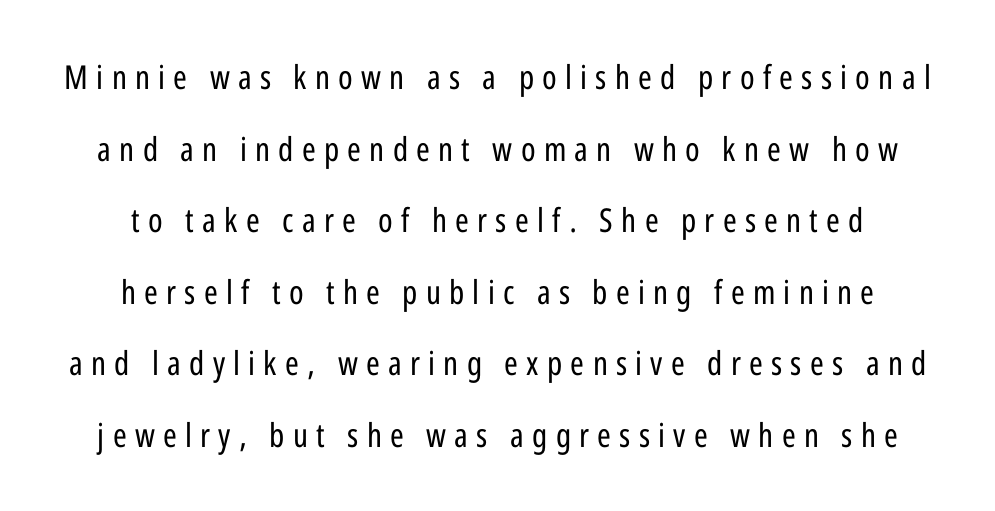
{"serif": "no", "italic": "no", "bold": "no", "weight": "regular", "width": "condensed", "stroke_contrast": "low", "x_height": "medium", "monospaced": "no", "underline": "no", "align": "center", "line_spacing": "loose", "line_spacing_ratio": 2.17, "letter_spacing": "wide", "letter_spacing_em": 0.25, "glyph_px": 33}
